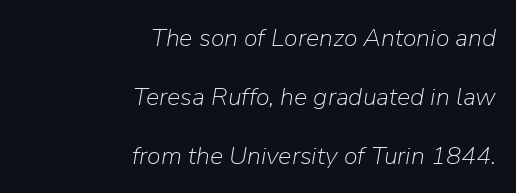
Each stroke keeps to a modest, everyday thickness or less. Tracking here is standard; glyphs follow each other at the usual distance. The paragraph shown leans on its right margin. Interline gaps are noticeably wide in this sample.
